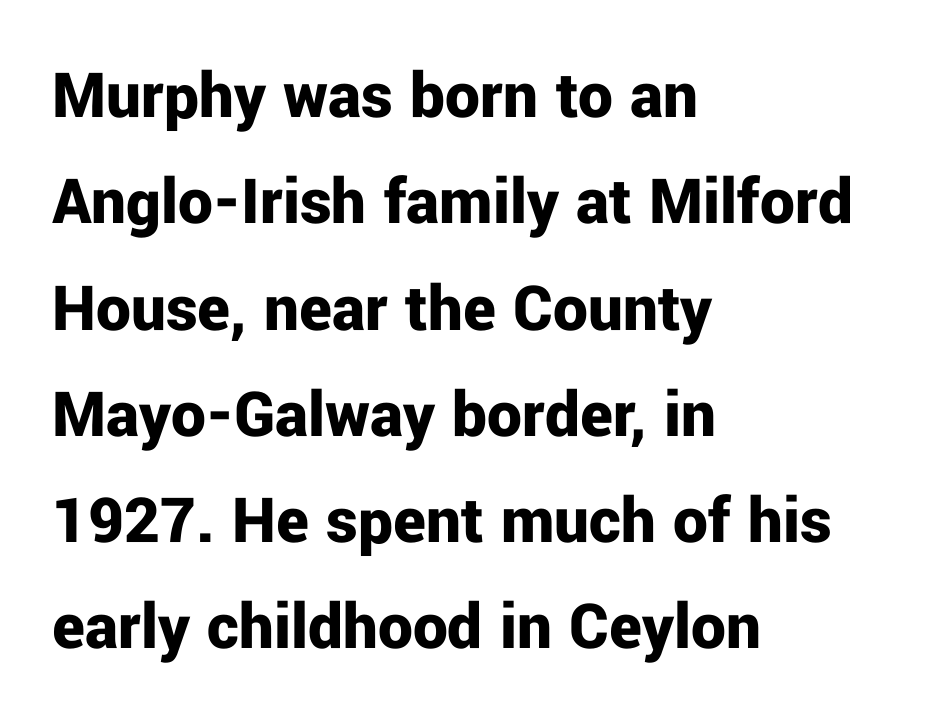
Q: Is the text bold? A: Yes.
Q: Is the text italic (slanted)? A: No, it is upright.
Q: Is the typeface a serif or a sans-serif typeface? A: Sans-serif.
Q: Is the text underlined? A: No.
Q: How is the paragraph aligned? A: Left-aligned.
Q: Is the spacing between letters normal or unusually wide? A: Normal.
Q: Is the spacing between lines tight, normal or loose? A: Normal.
Q: Width (condensed, normal, or wide)? A: Normal.
Q: Stroke contrast? A: Low.
Q: x-height? A: Medium.
Q: Monospaced? A: No.
